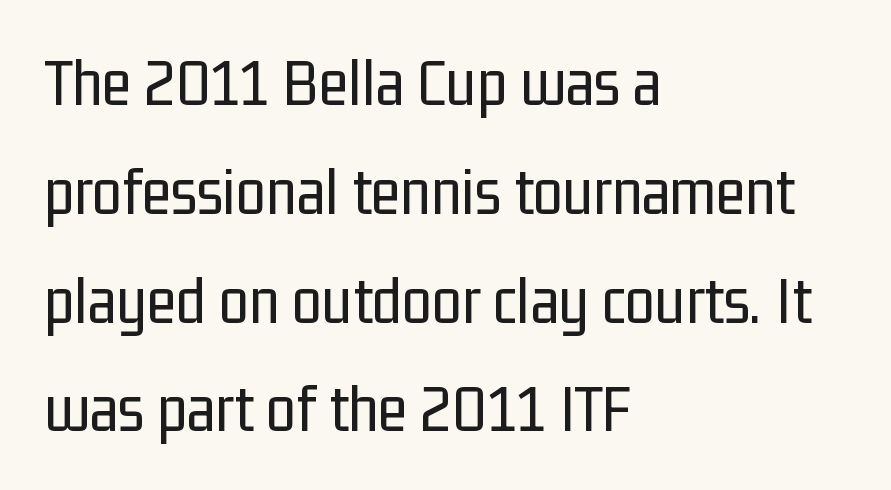
The image shows 68 px regular-weight, condensed sans-serif type, upright; set left-aligned, normal line spacing (1.6x), normal letter spacing, not underlined; low stroke contrast and a medium x-height.
